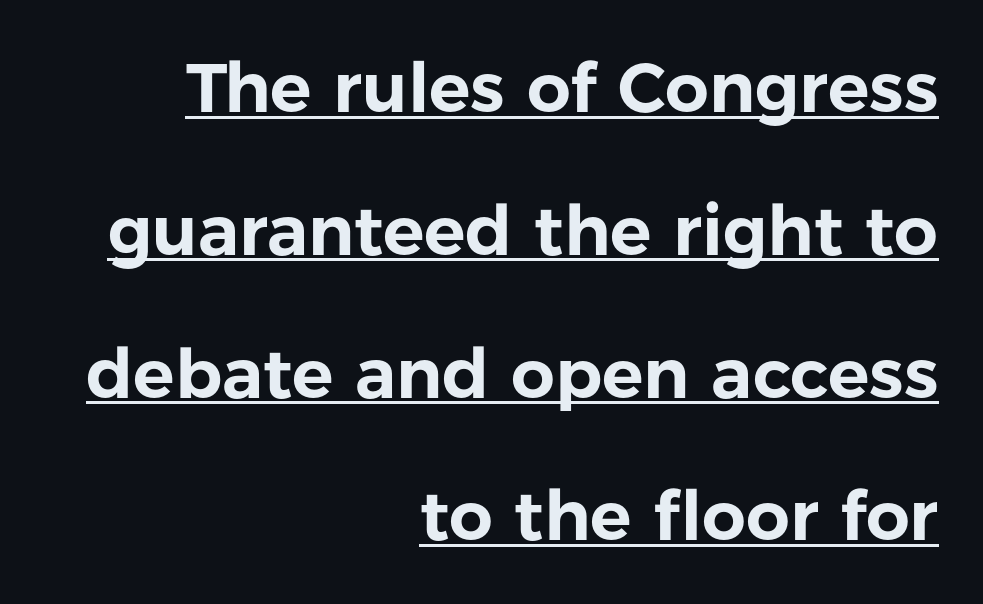
{"serif": "no", "italic": "no", "width": "normal", "stroke_contrast": "low", "x_height": "medium", "monospaced": "no", "underline": "yes", "align": "right", "line_spacing": "loose", "line_spacing_ratio": 2.07, "letter_spacing": "normal", "letter_spacing_em": 0.0, "glyph_px": 69}
